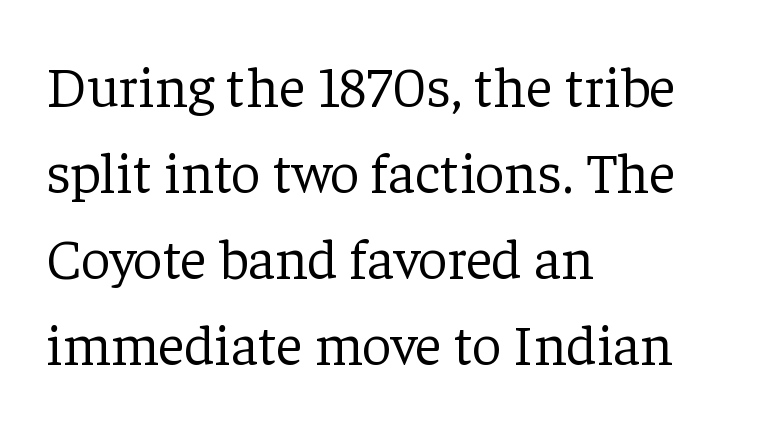
In CSS terms this would be text-align: left. Words float on clear page, feet unadorned. Note the varied advance widths — an 'i' is clearly narrower than an 'm'. Each new line begins a customary step beneath the previous one.
